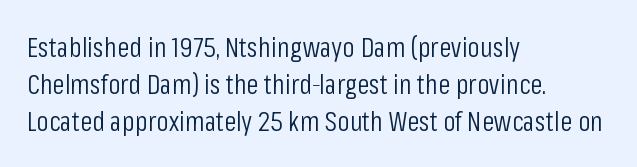
Q: Is the text bold? A: No.
Q: Is the text italic (slanted)? A: No, it is upright.
Q: Is the typeface a serif or a sans-serif typeface? A: Sans-serif.
Q: Is the text underlined? A: No.
Q: How is the paragraph aligned? A: Left-aligned.
Q: Is the spacing between letters normal or unusually wide? A: Normal.
Q: Is the spacing between lines tight, normal or loose? A: Normal.
Q: Width (condensed, normal, or wide)? A: Condensed.
Q: Stroke contrast? A: Low.
Q: x-height? A: Medium.
Q: Monospaced? A: No.
